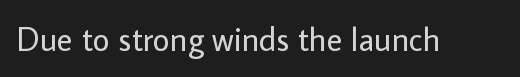
What stands out about the letter spacing? Nothing — it is the standard amount. Quick note: not italic, upright. Just letters on the line, the space beneath them empty. This is not heavy type; no bold has been used. Grotesque or geometric, the face here clearly has no serifs.
